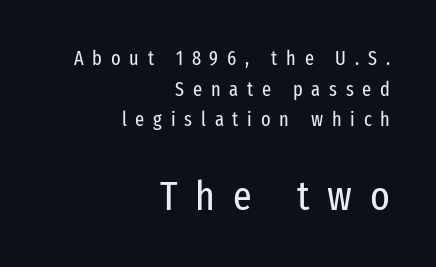
{"serif": "no", "italic": "no", "bold": "no", "weight": "regular", "width": "condensed", "stroke_contrast": "low", "x_height": "medium", "monospaced": "no", "underline": "no", "align": "right", "line_spacing": "normal", "line_spacing_ratio": 1.53, "letter_spacing": "wide", "letter_spacing_em": 0.44, "larger_block": "second", "size_ratio": 2.05, "glyph_px": 41}
